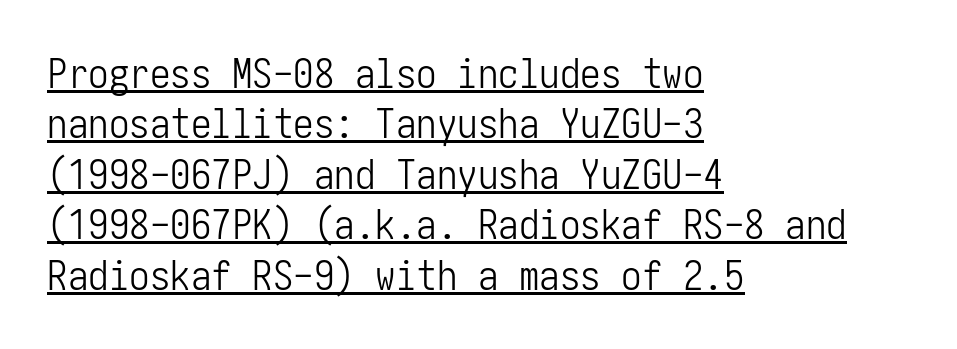
This reads as an unemphasized weight, regular at the heaviest. Which margin do the lines hug? The left one — the right edge is uneven. The letters carry no serifs — their stems end cleanly without finishing strokes. Tracking here is standard; glyphs follow each other at the usual distance. This is the regular roman posture of the typeface. Students, observe the line beneath the letters — that is underlining.
